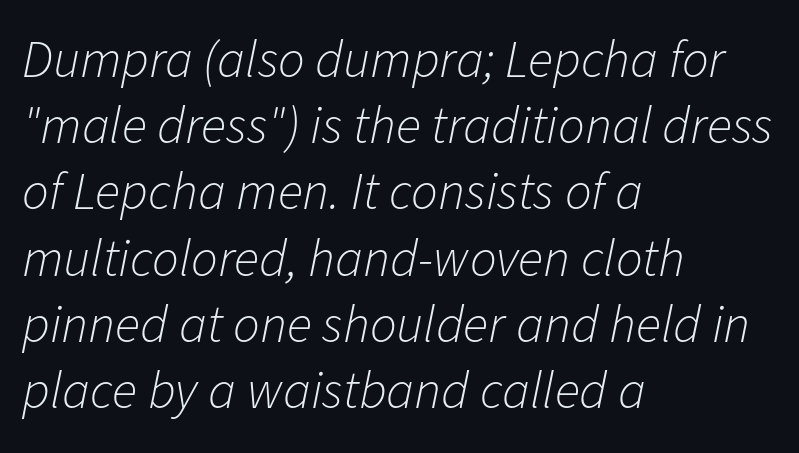
The image shows 53 px light type, italic (leaning right); set left-aligned, normal line spacing (1.25x), normal letter spacing, not underlined; low stroke contrast and a medium x-height.
